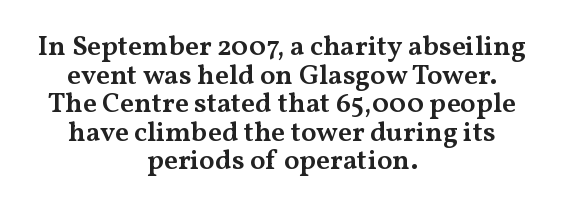
Q: Is the text bold? A: Semi-bold.
Q: Is the text italic (slanted)? A: No, it is upright.
Q: Is the typeface a serif or a sans-serif typeface? A: Serif.
Q: Is the text underlined? A: No.
Q: How is the paragraph aligned? A: Centered.
Q: Is the spacing between letters normal or unusually wide? A: Normal.
Q: Is the spacing between lines tight, normal or loose? A: Tight.
Q: Width (condensed, normal, or wide)? A: Wide.
Q: Stroke contrast? A: Medium.
Q: x-height? A: Medium.
Q: Monospaced? A: No.
